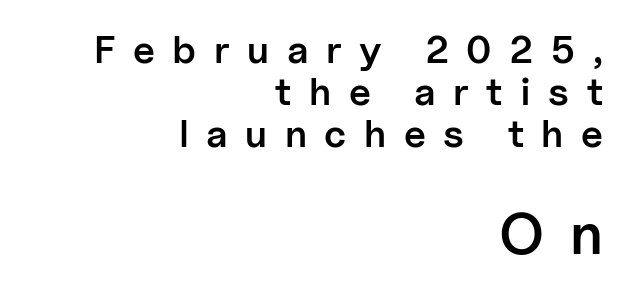
Do the letters lean? They stand straight. Which of the two is more prominent by size? The second, at the bottom. Emphasis by weight is partial: semibold. A flush-right, rag-left setting is used for this passage.
